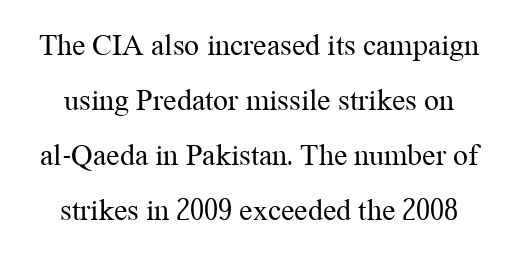
{"serif": "yes", "italic": "no", "bold": "no", "weight": "regular", "width": "normal", "stroke_contrast": "medium", "x_height": "medium", "monospaced": "no", "underline": "no", "line_spacing_ratio": 1.83, "letter_spacing": "normal", "letter_spacing_em": 0.0, "glyph_px": 30}
